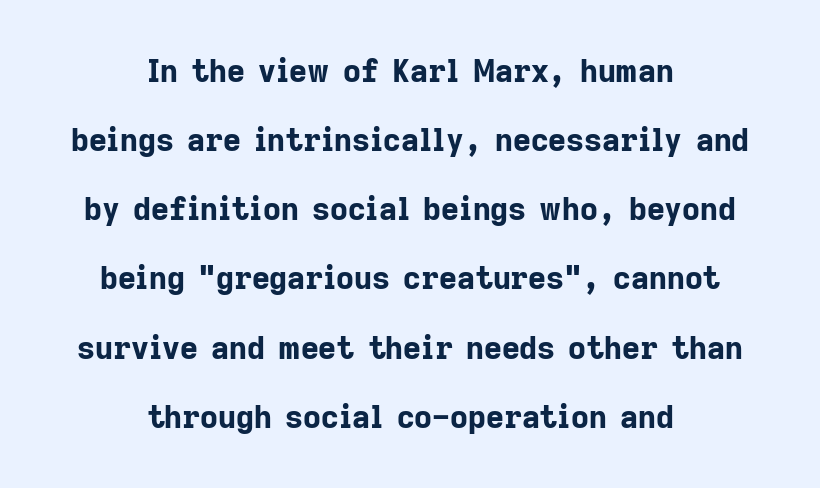
Each letter keeps its own natural width here, so spacing adapts to shape. The whitespace from short lines is split evenly between both sides. This rendering employs a face without finishing strokes, i.e., a sans-serif. One glance says open: line gaps are wider than usual.
